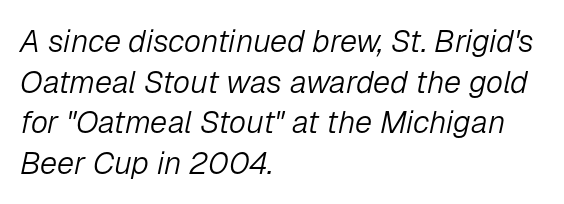
The image shows 31 px light type, italic (leaning right); set left-aligned, normal line spacing (1.31x), normal letter spacing, not underlined; low stroke contrast and a medium x-height.
